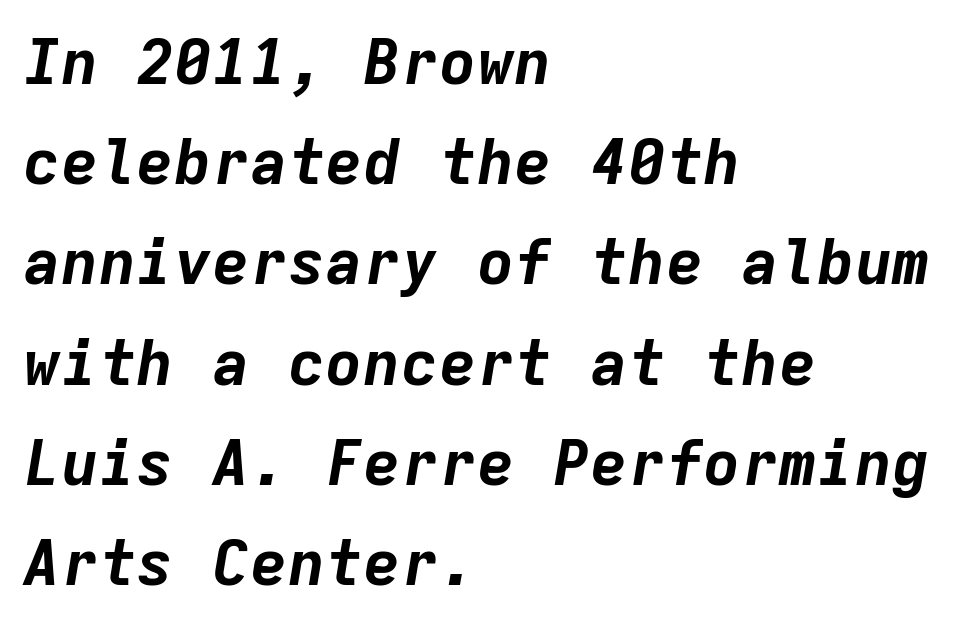
Q: Is the text bold? A: Yes.
Q: Is the text italic (slanted)? A: Yes, it leans right by about 9 degrees.
Q: Is the text underlined? A: No.
Q: How is the paragraph aligned? A: Left-aligned.
Q: Is the spacing between letters normal or unusually wide? A: Normal.
Q: Is the spacing between lines tight, normal or loose? A: Normal.
Q: Width (condensed, normal, or wide)? A: Normal.
Q: Stroke contrast? A: Low.
Q: x-height? A: Medium.
Q: Monospaced? A: Yes.
